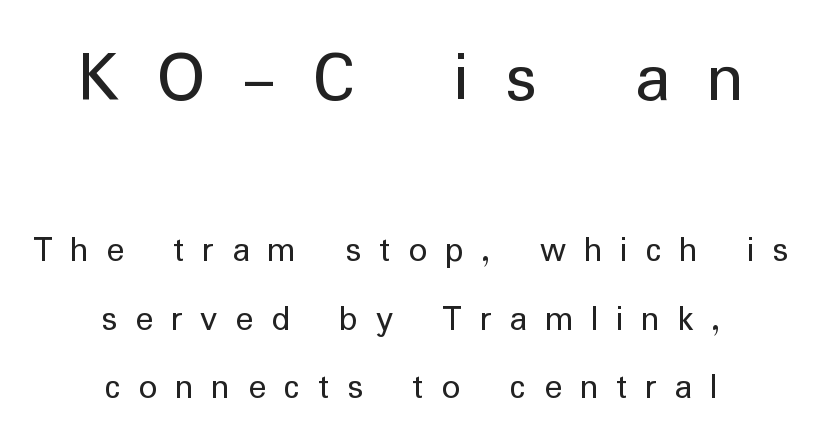
{"serif": "no", "italic": "no", "bold": "no", "weight": "regular", "width": "normal", "stroke_contrast": "low", "x_height": "medium", "monospaced": "no", "underline": "no", "align": "center", "line_spacing_ratio": 1.86, "letter_spacing": "wide", "letter_spacing_em": 0.48, "larger_block": "first", "size_ratio": 2.0, "glyph_px": 74}
